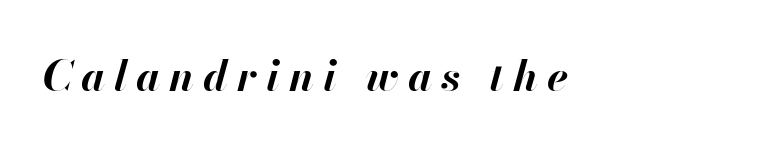
{"italic": "yes", "lean": "right", "slant_degrees": 13, "bold": "yes", "weight": "bold", "width": "normal", "stroke_contrast": "high", "x_height": "small", "monospaced": "no", "underline": "no", "letter_spacing": "wide", "letter_spacing_em": 0.21, "glyph_px": 43}
